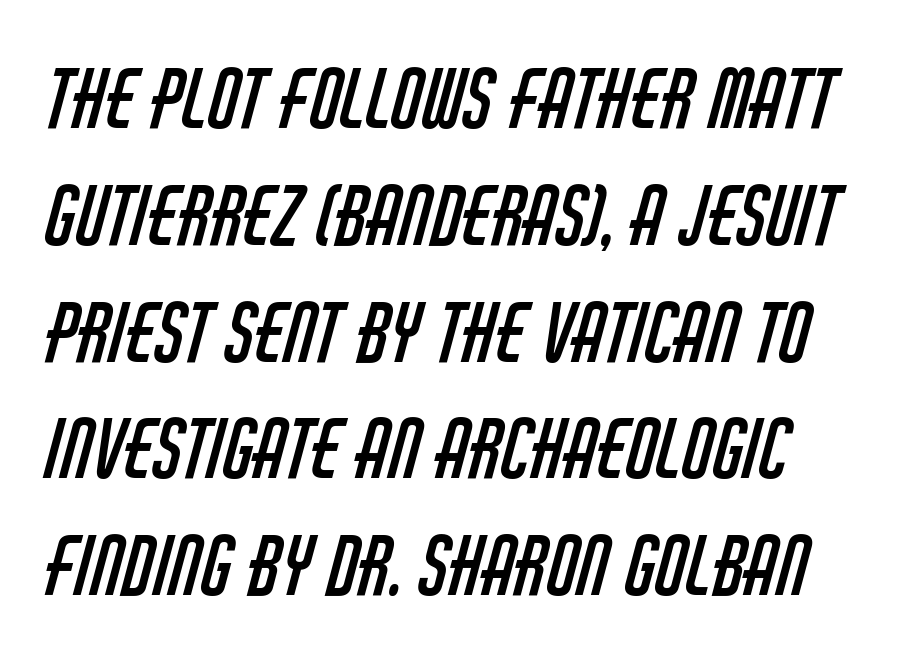
{"serif": "no", "bold": "no", "weight": "regular", "width": "condensed", "stroke_contrast": "low", "x_height": "large", "monospaced": "no", "underline": "no", "line_spacing": "normal", "line_spacing_ratio": 1.46, "letter_spacing": "normal", "letter_spacing_em": 0.0, "glyph_px": 80}
